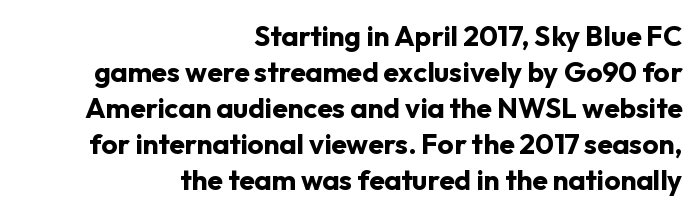
The image shows 28 px bold sans-serif type, upright; set right-aligned, normal line spacing (1.29x), normal letter spacing, not underlined; low stroke contrast and a medium x-height.
